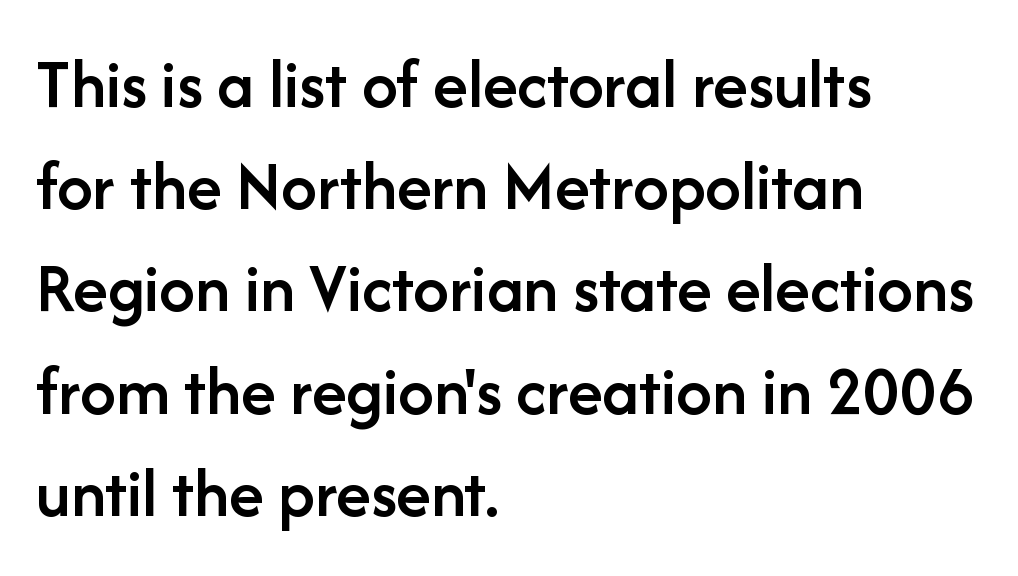
The image shows 71 px semibold sans-serif type, upright; set left-aligned, normal line spacing (1.44x), normal letter spacing, not underlined; low stroke contrast and a medium x-height.
